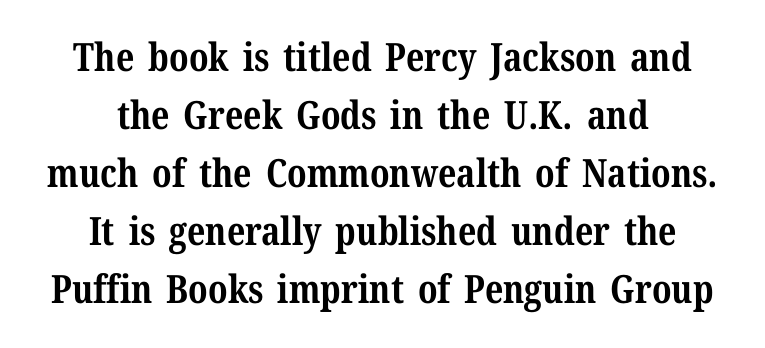
{"serif": "yes", "italic": "no", "bold": "yes", "weight": "bold", "width": "normal", "stroke_contrast": "medium", "x_height": "medium", "monospaced": "no", "underline": "no", "align": "center", "line_spacing": "normal", "line_spacing_ratio": 1.49, "letter_spacing": "normal", "letter_spacing_em": 0.0, "glyph_px": 39}
